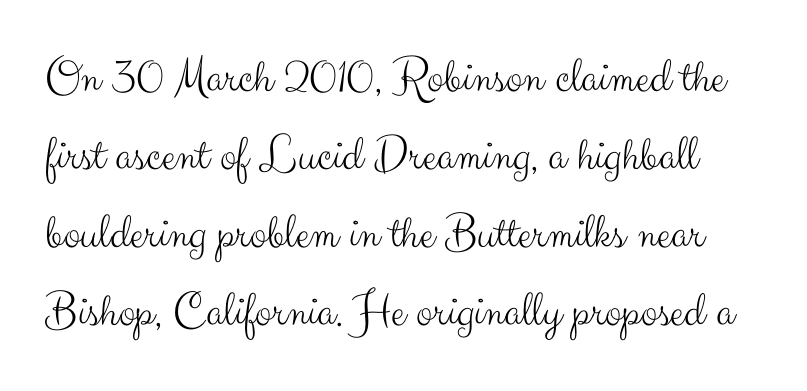
The image shows 50 px light sans-serif type; set normal line spacing (1.56x), normal letter spacing, not underlined; medium stroke contrast and a small x-height.
